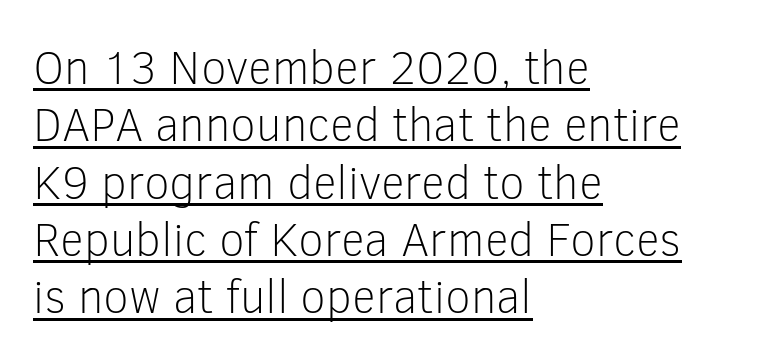
{"serif": "no", "italic": "no", "bold": "no", "weight": "light", "width": "normal", "stroke_contrast": "low", "x_height": "medium", "monospaced": "no", "underline": "yes", "align": "left", "line_spacing_ratio": 1.22, "letter_spacing": "normal", "letter_spacing_em": 0.0, "glyph_px": 47}
